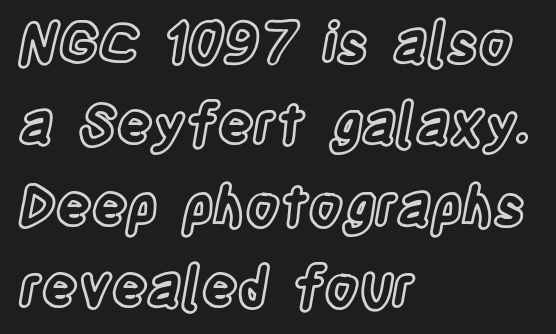
Q: Is the text italic (slanted)? A: Yes.
Q: Is the text underlined? A: No.
Q: How is the paragraph aligned? A: Left-aligned.
Q: Is the spacing between letters normal or unusually wide? A: Normal.
Q: Is the spacing between lines tight, normal or loose? A: Normal.
Q: Width (condensed, normal, or wide)? A: Condensed.
Q: x-height? A: Large.
Q: Monospaced? A: No.
